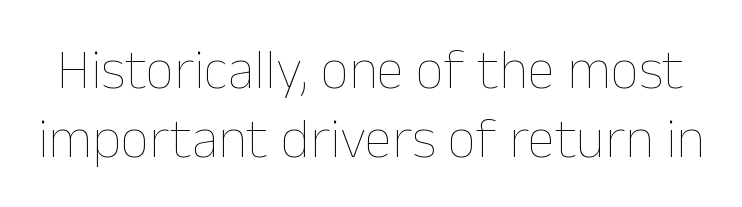
You can tell it's not italic because the verticals are truly vertical. The passage shown is not bold in any degree. Decoration check: the copy has no underline. Do the characters align in a grid? No, the font is proportional. What stands out about the letter spacing? Nothing — it is the standard amount.
